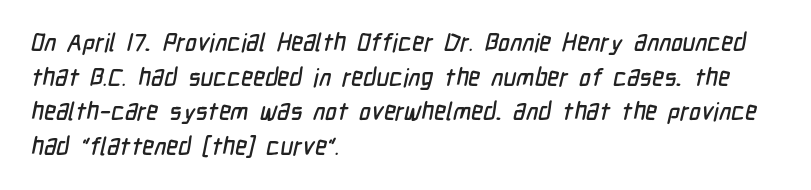
The leading is moderate, giving the passage an even texture. The passage shown is not underscored anywhere. These lines are set flush left with a ragged right edge. The tracking reads as untouched default to a designer's eye.
